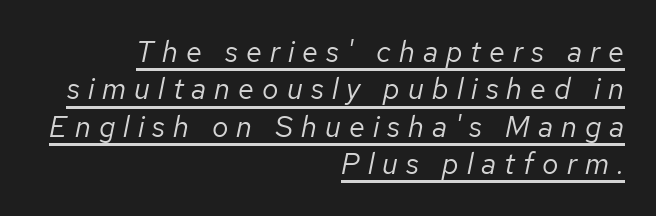
Q: Is the text bold? A: No.
Q: Is the text italic (slanted)? A: Yes, it leans right by about 12 degrees.
Q: Is the text underlined? A: Yes.
Q: How is the paragraph aligned? A: Right-aligned.
Q: Is the spacing between letters normal or unusually wide? A: Unusually wide.
Q: Is the spacing between lines tight, normal or loose? A: Normal.
Q: Width (condensed, normal, or wide)? A: Normal.
Q: Stroke contrast? A: Low.
Q: x-height? A: Medium.
Q: Monospaced? A: No.
